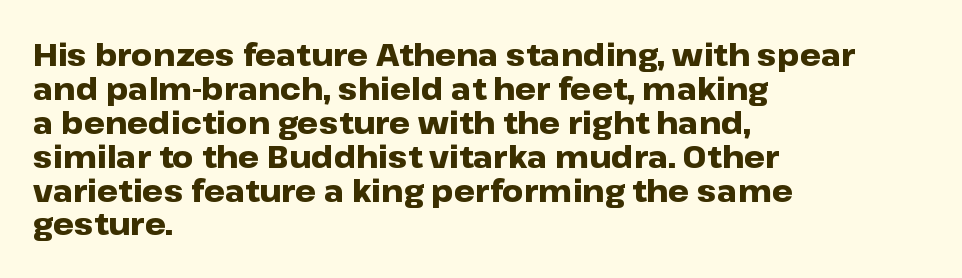
The image shows 30 px heavy, wide sans-serif type, upright; set left-aligned, tight line spacing (1.13x), normal letter spacing, not underlined; low stroke contrast and a medium x-height.
